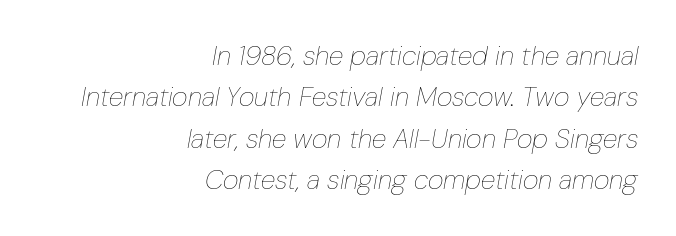
The ragged edge is on the left, which tells us the setting is flush right. Caption: standard tracking, unaltered. Unmarked baselines from the first word to the last. Honestly, the row spacing looks completely unremarkable.
